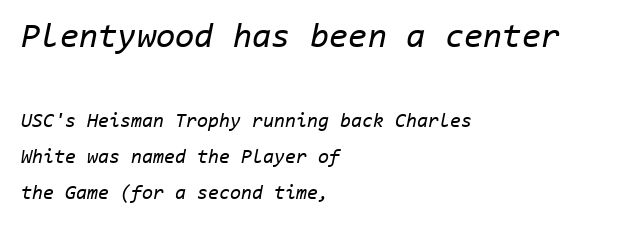
Heft: none added — not bold. Compared with a centered layout, this one pins lines to the left instead. Slanted lettering throughout. This sample uses plain, unmodified letter spacing. Is the lower block the larger one? No — the upper block carries the bigger type. Plain, unruled lines of type.
